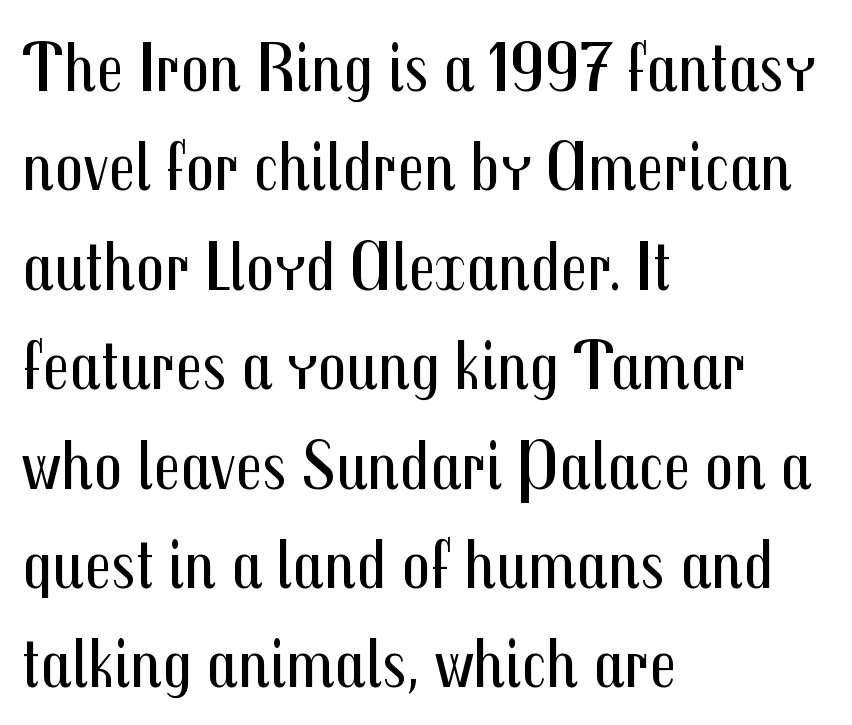
The image shows 71 px regular-weight, condensed sans-serif type, upright; set left-aligned, normal line spacing (1.4x), normal letter spacing, not underlined; medium stroke contrast and a medium x-height.
